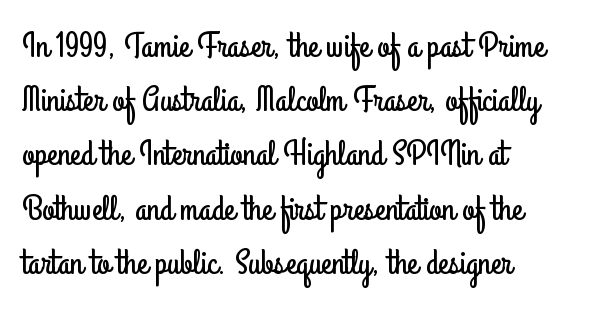
The image shows 35 px condensed sans-serif type; set left-aligned, normal line spacing (1.55x), normal letter spacing, not underlined; low stroke contrast and a small x-height.
